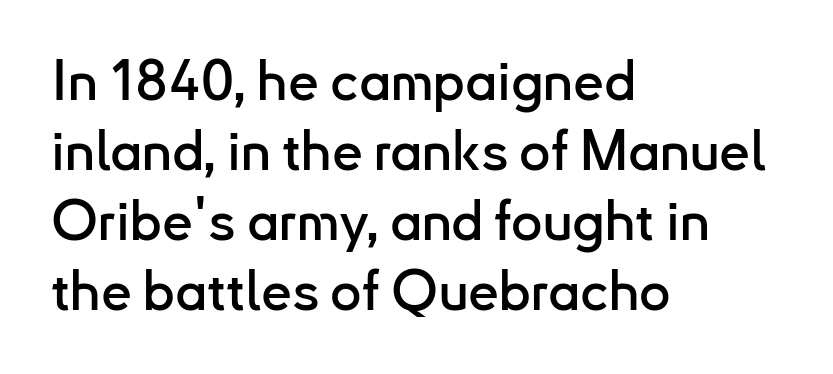
What kind of face is this? One without serifs — a sans. If you drew a ruler down the left edge, every line would touch it. The letters stand straight up with perfectly vertical stems. The letters advance in unequal steps, a hallmark of proportional type.
